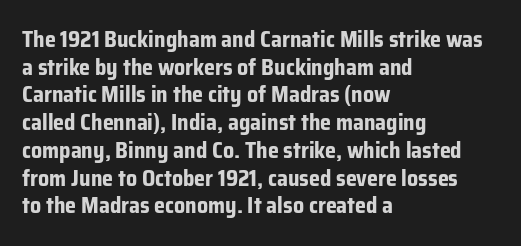
Q: Is the text bold? A: Yes.
Q: Is the text italic (slanted)? A: No, it is upright.
Q: Is the text underlined? A: No.
Q: How is the paragraph aligned? A: Left-aligned.
Q: Is the spacing between letters normal or unusually wide? A: Normal.
Q: Is the spacing between lines tight, normal or loose? A: Normal.
